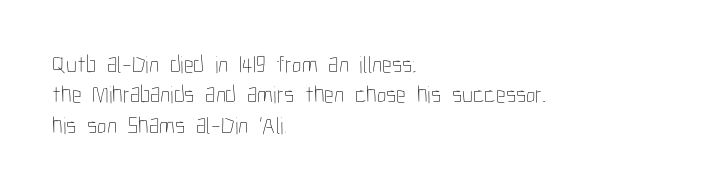
{"italic": "no", "bold": "no", "underline": "no", "align": "left", "line_spacing": "normal", "line_spacing_ratio": 1.27, "letter_spacing": "normal", "letter_spacing_em": 0.0, "glyph_px": 24}
